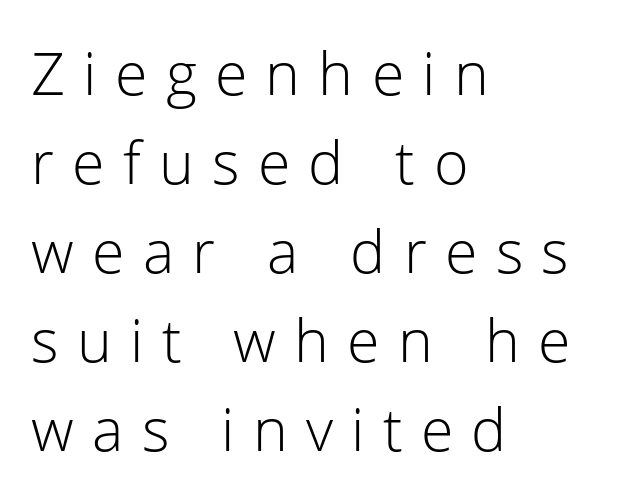
Q: Is the text bold? A: No.
Q: Is the text italic (slanted)? A: No, it is upright.
Q: Is the typeface a serif or a sans-serif typeface? A: Sans-serif.
Q: Is the text underlined? A: No.
Q: How is the paragraph aligned? A: Left-aligned.
Q: Is the spacing between letters normal or unusually wide? A: Unusually wide.
Q: Is the spacing between lines tight, normal or loose? A: Normal.
Q: Width (condensed, normal, or wide)? A: Normal.
Q: Stroke contrast? A: Low.
Q: x-height? A: Medium.
Q: Monospaced? A: No.
